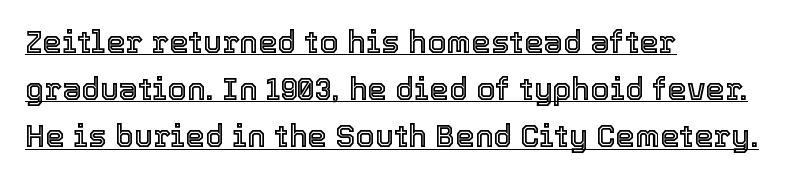
{"italic": "no", "width": "normal", "x_height": "medium", "monospaced": "no", "underline": "yes", "align": "left", "line_spacing": "normal", "line_spacing_ratio": 1.52, "letter_spacing": "normal", "letter_spacing_em": 0.0, "glyph_px": 31}
